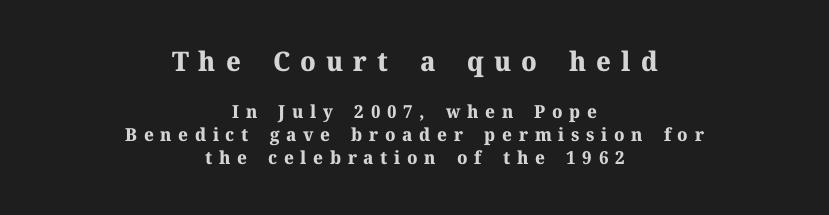
{"italic": "no", "bold": "yes", "underline": "no", "align": "center", "line_spacing": "normal", "line_spacing_ratio": 1.28, "letter_spacing": "wide", "letter_spacing_em": 0.37, "larger_block": "first", "size_ratio": 1.5, "glyph_px": 27}
